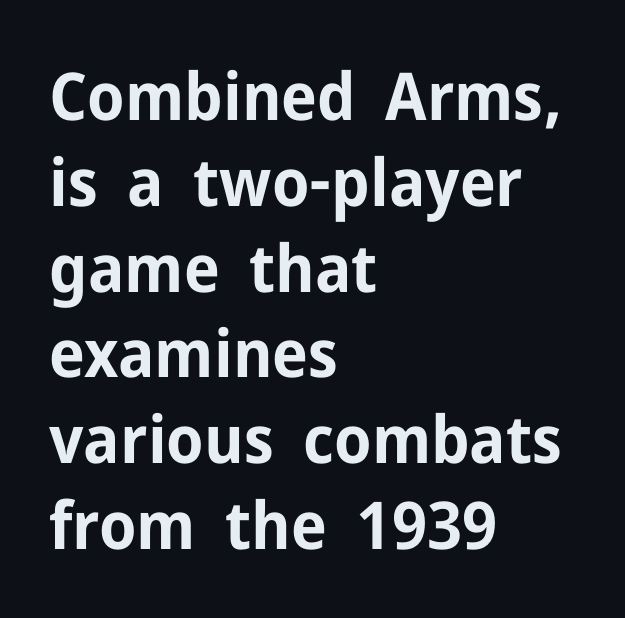
Q: Is the text bold? A: Yes.
Q: Is the text italic (slanted)? A: No, it is upright.
Q: Is the typeface a serif or a sans-serif typeface? A: Sans-serif.
Q: Is the text underlined? A: No.
Q: How is the paragraph aligned? A: Left-aligned.
Q: Is the spacing between letters normal or unusually wide? A: Normal.
Q: Is the spacing between lines tight, normal or loose? A: Normal.
Q: Width (condensed, normal, or wide)? A: Normal.
Q: Stroke contrast? A: Low.
Q: x-height? A: Medium.
Q: Monospaced? A: No.
